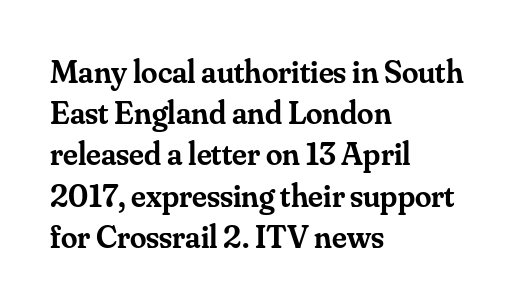
The image shows 33 px semibold serif type, upright; set left-aligned, normal line spacing (1.25x), normal letter spacing, not underlined; medium stroke contrast and a small x-height.
